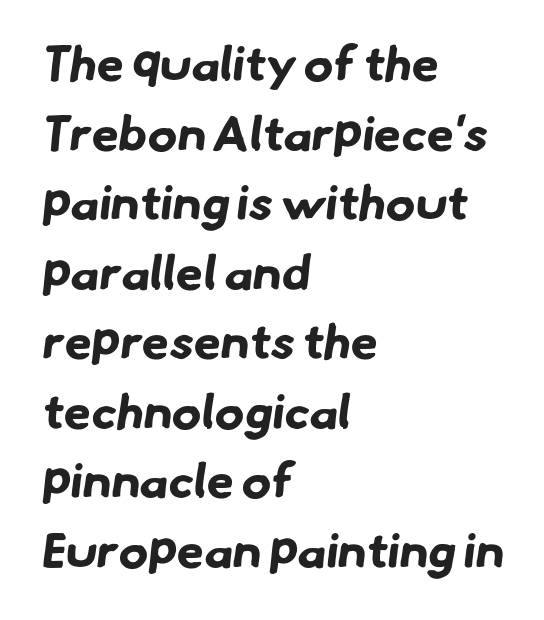
The image shows 49 px bold sans-serif type; set left-aligned, normal line spacing (1.42x), normal letter spacing, not underlined; low stroke contrast and a small x-height.
